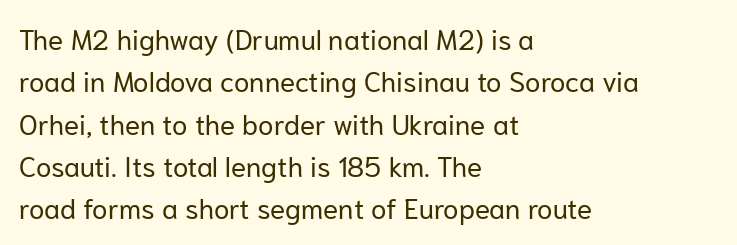
The image shows 28 px regular-weight sans-serif type, upright; set left-aligned, normal line spacing (1.51x), normal letter spacing, not underlined; low stroke contrast and a medium x-height.
